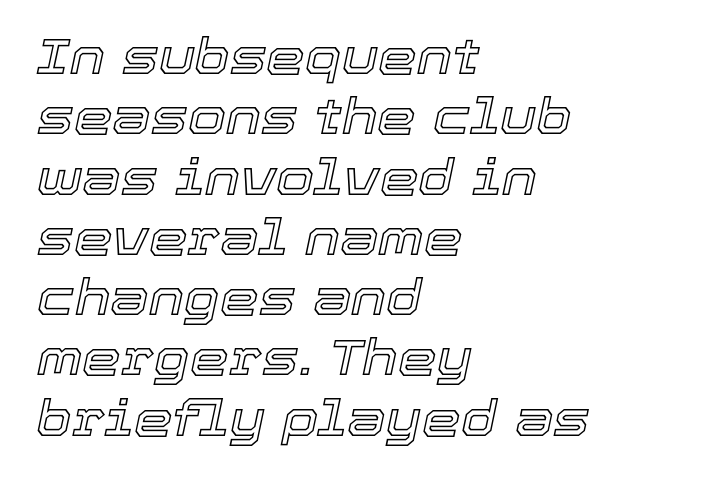
This sample is left-justified, so line endings fall wherever the words run out. Characters are canted at an angle relative to the baseline's perpendicular. The passage shown is typed in a proportional face where columns would drift. Is the letter spacing exaggerated? No — it looks like the ordinary default.
